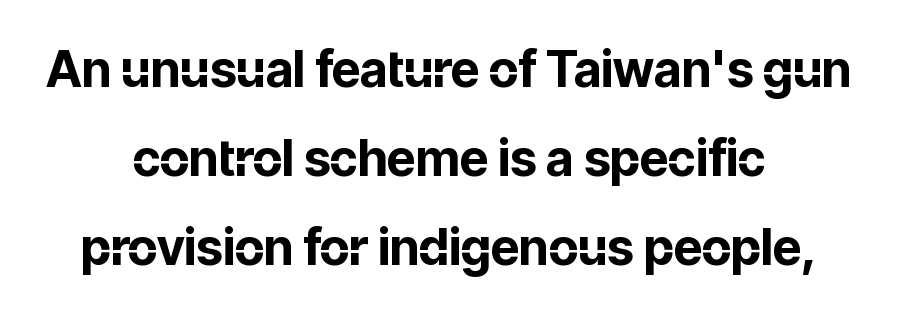
The image shows 50 px bold sans-serif type, upright; set centered, line spacing 1.78x, normal letter spacing, not underlined; low stroke contrast and a medium x-height.
